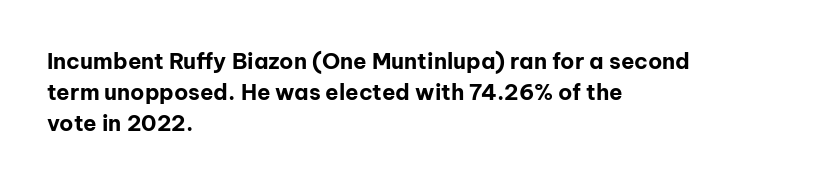
Q: Is the text bold? A: Yes.
Q: Is the text italic (slanted)? A: No, it is upright.
Q: Is the text underlined? A: No.
Q: How is the paragraph aligned? A: Left-aligned.
Q: Is the spacing between letters normal or unusually wide? A: Normal.
Q: Is the spacing between lines tight, normal or loose? A: Normal.
